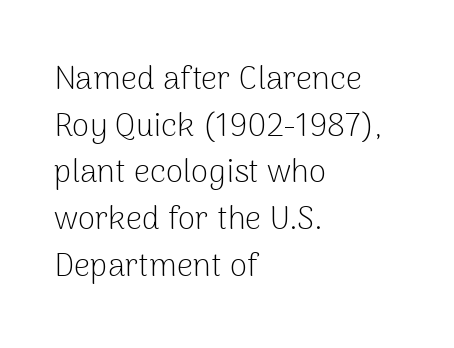
Q: Is the text bold? A: No.
Q: Is the text italic (slanted)? A: No, it is upright.
Q: Is the typeface a serif or a sans-serif typeface? A: Sans-serif.
Q: Is the text underlined? A: No.
Q: How is the paragraph aligned? A: Left-aligned.
Q: Is the spacing between letters normal or unusually wide? A: Normal.
Q: Is the spacing between lines tight, normal or loose? A: Normal.
Q: Width (condensed, normal, or wide)? A: Normal.
Q: Stroke contrast? A: Low.
Q: x-height? A: Medium.
Q: Monospaced? A: No.
